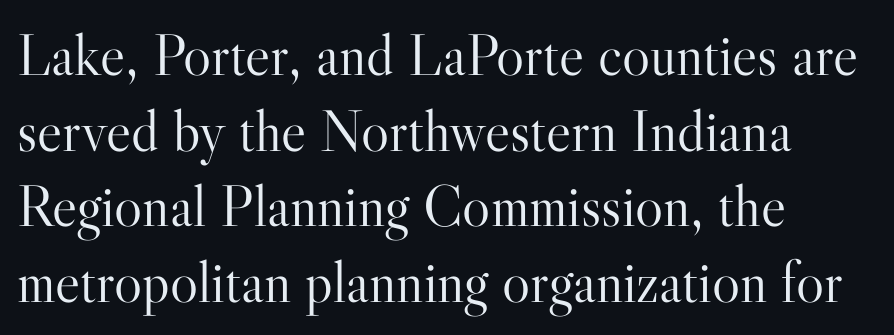
A roman cut, with each character standing at attention. Heaviness? Minimal to ordinary, like unemphasized prose. The gaps between neighbouring characters are ordinary and unremarkable. Leading matches the norm, producing a regular column. In CSS terms this would be text-align: left.
